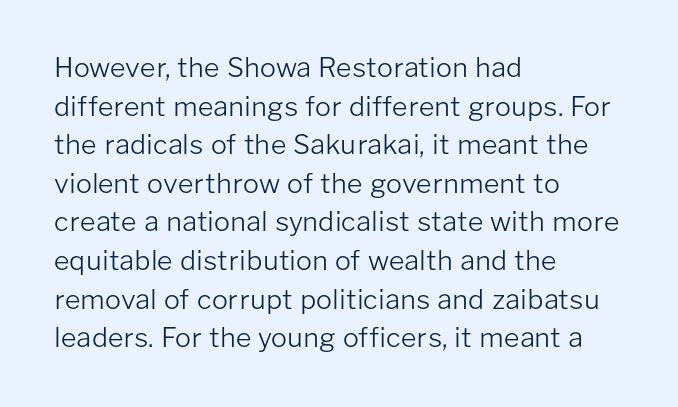
Stroke thickness stays within the range of a standard reading face or lighter. Notice how descenders clear the ascenders below comfortably — that's standard leading. There is no visible air inserted between adjacent glyphs. Casual observation: everything's shoved over to the left. The specimen omits any rule beneath the text block's lines. The letters stand straight up with perfectly vertical stems.
